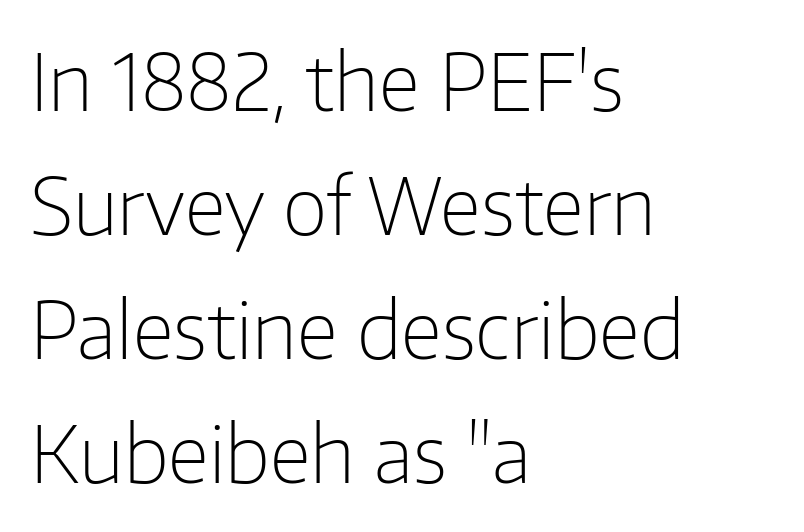
The axis of the letterforms is exactly vertical. The lines sit at an ordinary, default distance from one another. Horizontally, the lines are justified to the leading edge only. No extra tracking has been applied to these lines.
